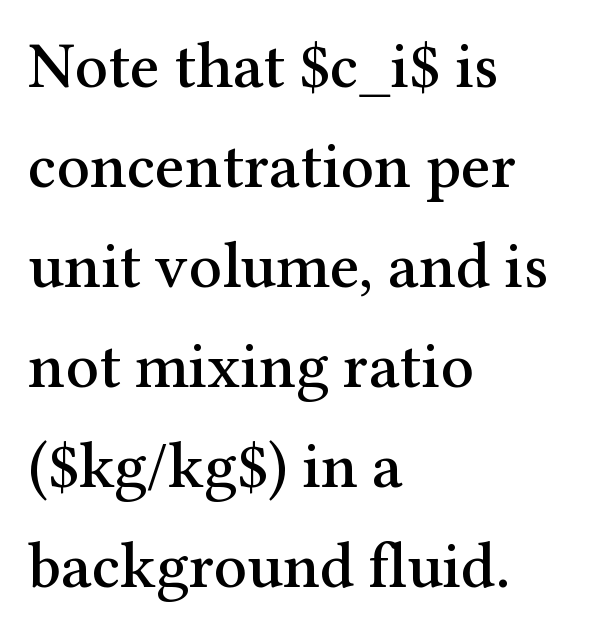
{"serif": "yes", "italic": "no", "width": "normal", "stroke_contrast": "medium", "x_height": "medium", "monospaced": "no", "underline": "no", "align": "left", "line_spacing": "normal", "line_spacing_ratio": 1.54, "letter_spacing": "normal", "letter_spacing_em": 0.0, "glyph_px": 65}
